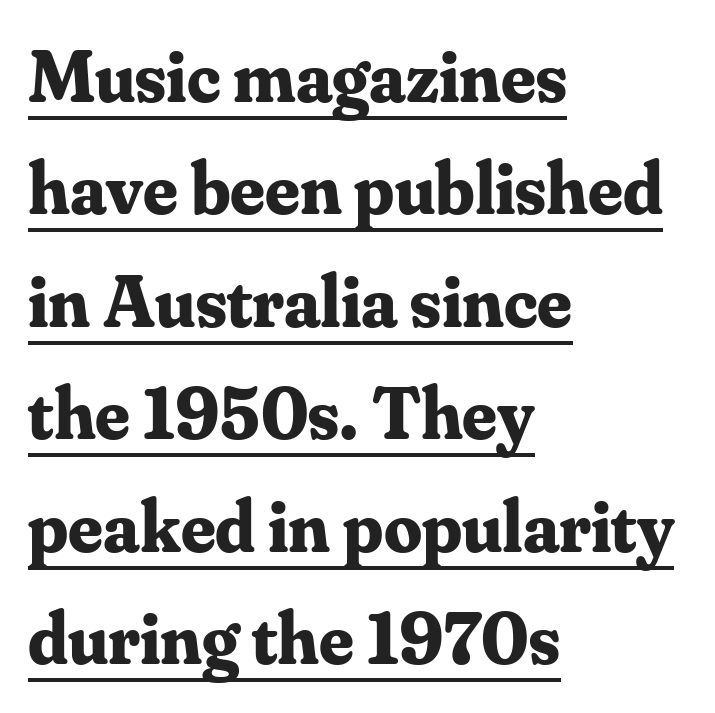
The image shows 75 px bold serif type, upright; set left-aligned, normal line spacing (1.5x), normal letter spacing, underlined; medium stroke contrast and a small x-height.
